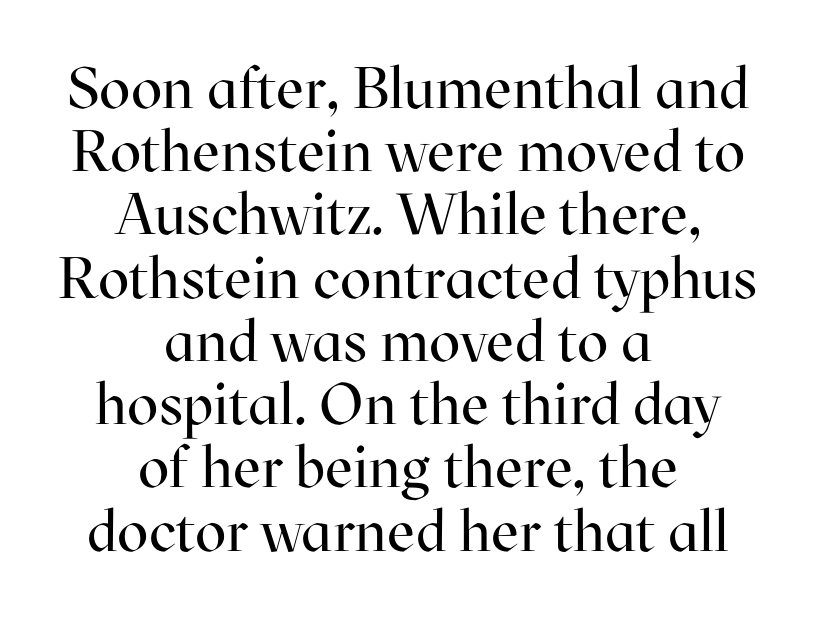
Q: Is the text bold? A: No.
Q: Is the text italic (slanted)? A: No, it is upright.
Q: Is the typeface a serif or a sans-serif typeface? A: Serif.
Q: Is the text underlined? A: No.
Q: How is the paragraph aligned? A: Centered.
Q: Is the spacing between letters normal or unusually wide? A: Normal.
Q: Is the spacing between lines tight, normal or loose? A: Tight.
Q: Width (condensed, normal, or wide)? A: Normal.
Q: Stroke contrast? A: High.
Q: x-height? A: Medium.
Q: Monospaced? A: No.
